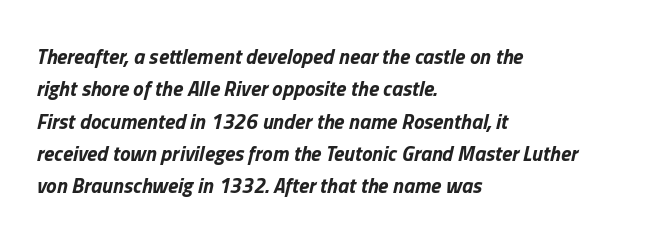
The image shows 21 px bold type, italic (leaning right); set left-aligned, normal line spacing (1.54x), normal letter spacing, not underlined.
